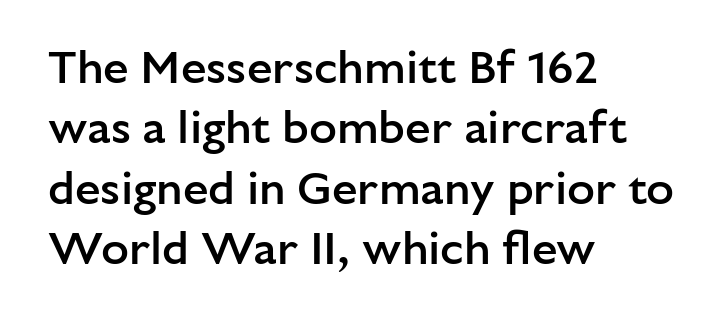
{"serif": "no", "italic": "no", "bold": "semi", "weight": "semibold", "width": "normal", "stroke_contrast": "low", "x_height": "medium", "monospaced": "no", "underline": "no", "align": "left", "line_spacing": "normal", "line_spacing_ratio": 1.31, "letter_spacing": "normal", "letter_spacing_em": 0.0, "glyph_px": 46}
